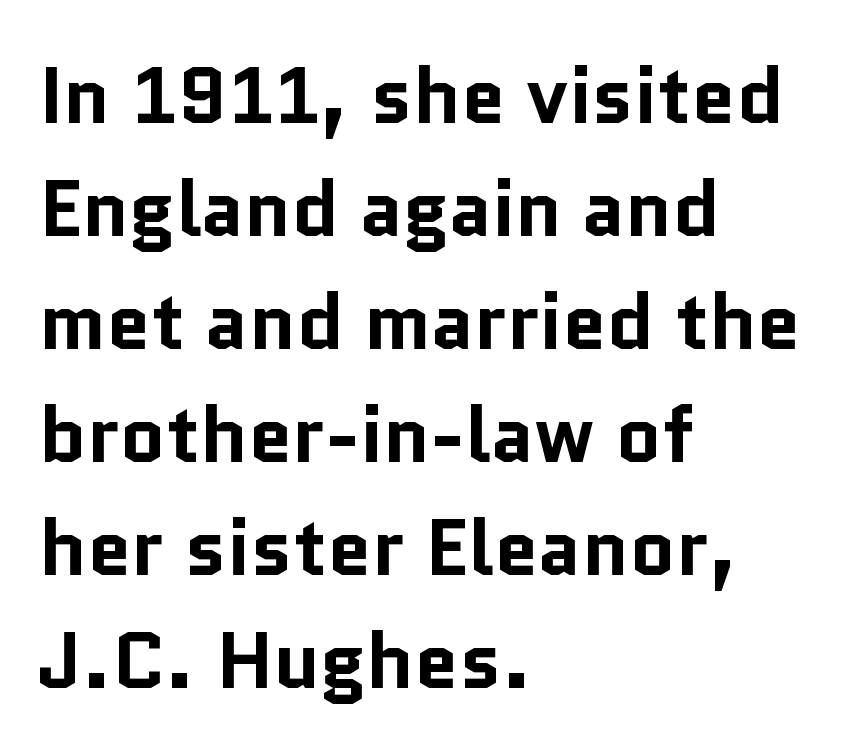
Q: Is the text bold? A: Yes.
Q: Is the text italic (slanted)? A: No, it is upright.
Q: Is the typeface a serif or a sans-serif typeface? A: Sans-serif.
Q: Is the text underlined? A: No.
Q: How is the paragraph aligned? A: Left-aligned.
Q: Is the spacing between letters normal or unusually wide? A: Normal.
Q: Is the spacing between lines tight, normal or loose? A: Normal.
Q: Width (condensed, normal, or wide)? A: Normal.
Q: Stroke contrast? A: Low.
Q: x-height? A: Medium.
Q: Monospaced? A: No.
